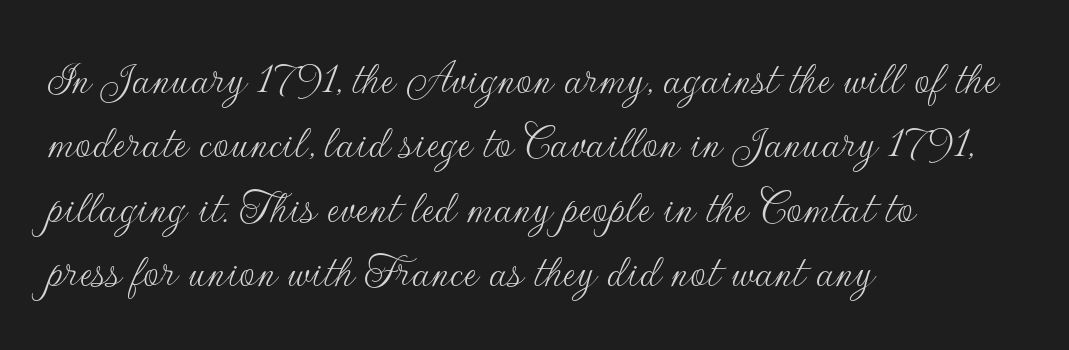
The image shows 50 px thin sans-serif type; set left-aligned, normal line spacing (1.29x), normal letter spacing, not underlined; low stroke contrast and a small x-height.
